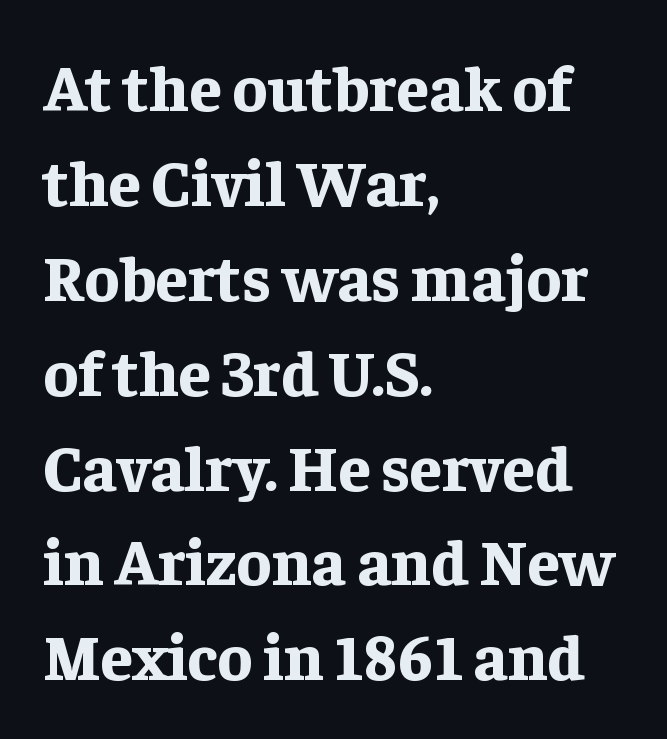
The image shows 65 px bold serif type, upright; set left-aligned, normal line spacing (1.46x), normal letter spacing, not underlined; low stroke contrast and a medium x-height.
